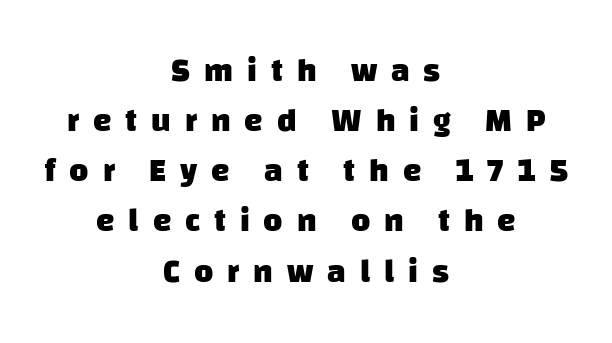
Is this a sans? Yes — the strokes have no serifs. Thick stems and heavy bowls — unmistakably bold. The horizontal fit of the characters is loose and conspicuously gappy. Line spacing here is normal. Both edges are ragged and mirror each other, which tells us the setting is centered. Spacing verdict: proportional, widths tailored to each character.
